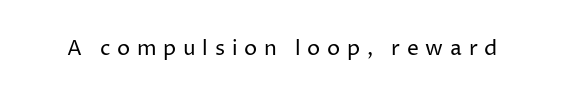
{"italic": "no", "bold": "no", "underline": "no", "letter_spacing": "wide", "letter_spacing_em": 0.32, "glyph_px": 21}
